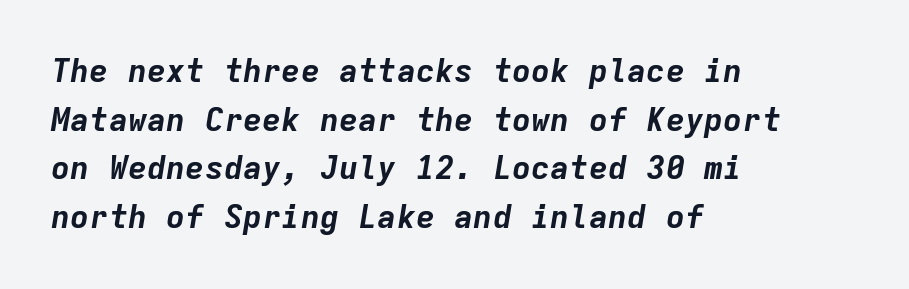
{"italic": "yes", "lean": "right", "slant_degrees": 9, "bold": "yes", "weight": "bold", "width": "normal", "stroke_contrast": "low", "x_height": "medium", "monospaced": "yes", "underline": "no", "align": "left", "line_spacing": "normal", "line_spacing_ratio": 1.52, "letter_spacing": "normal", "letter_spacing_em": 0.0, "glyph_px": 32}
